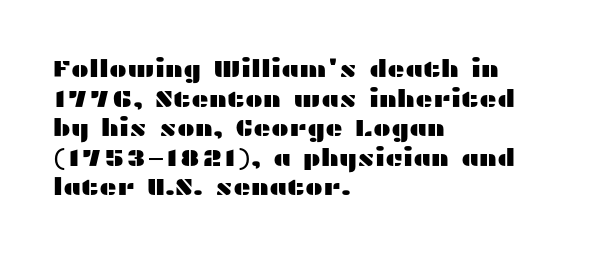
Q: Is the text italic (slanted)? A: No, it is upright.
Q: Is the text underlined? A: No.
Q: How is the paragraph aligned? A: Left-aligned.
Q: Is the spacing between letters normal or unusually wide? A: Normal.
